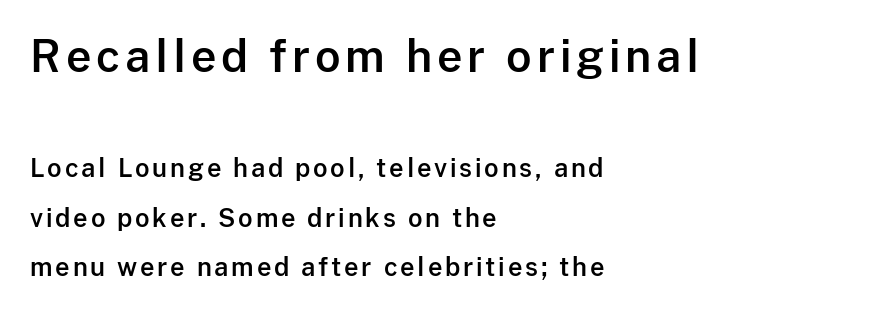
The image shows 44 px sans-serif type, upright; set left-aligned, loose line spacing (1.99x), not underlined; the first (top) block is 1.76x larger; low stroke contrast and a medium x-height.
